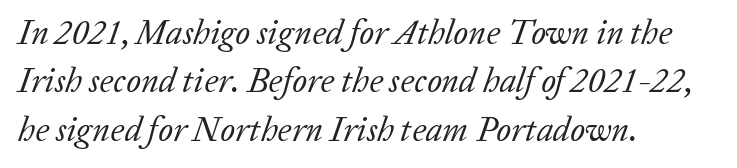
Q: Is the text bold? A: No.
Q: Is the text italic (slanted)? A: Yes, it leans right by about 20 degrees.
Q: Is the typeface a serif or a sans-serif typeface? A: Serif.
Q: Is the text underlined? A: No.
Q: How is the paragraph aligned? A: Left-aligned.
Q: Is the spacing between letters normal or unusually wide? A: Normal.
Q: Is the spacing between lines tight, normal or loose? A: Normal.
Q: Width (condensed, normal, or wide)? A: Normal.
Q: Stroke contrast? A: Low.
Q: x-height? A: Medium.
Q: Monospaced? A: No.
